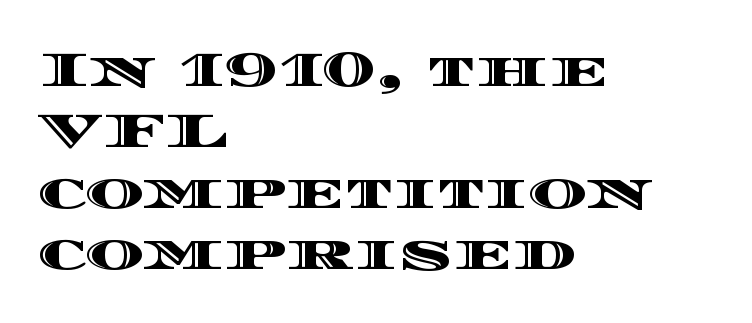
A typesetter would call this proportional, since set widths differ per character. The rendering anchors every line to the left-hand side. Standard letterfit; no display-style spreading of the glyphs. Only glyphs here, with clear space below each row. This sample uses an upright cut, with every glyph sitting square on the baseline.
